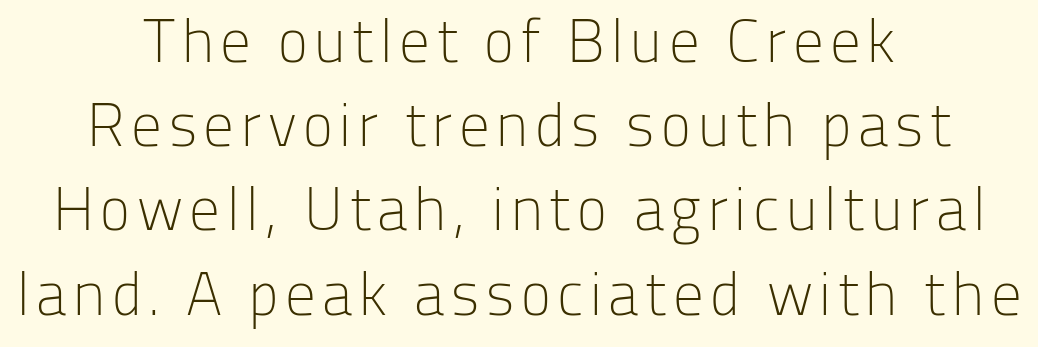
Italic? Not at all — the glyphs are vertical. The typesetting does not lean heavy: it is not bold. The paragraph shown floats in the horizontal middle. Decoration check: the copy has no underline. Is this a sans? Yes — the strokes have no serifs. Each letter keeps its own natural width here, so spacing adapts to shape.
